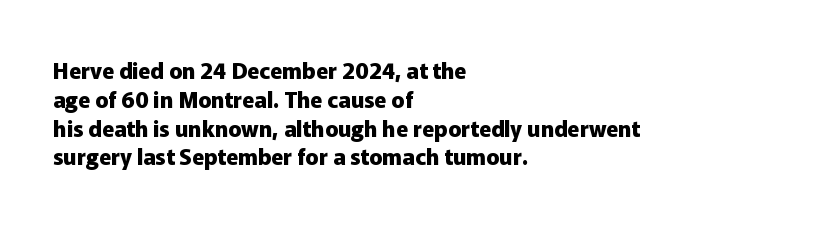
Q: Is the text bold? A: Yes.
Q: Is the text italic (slanted)? A: No, it is upright.
Q: Is the text underlined? A: No.
Q: How is the paragraph aligned? A: Left-aligned.
Q: Is the spacing between letters normal or unusually wide? A: Normal.
Q: Is the spacing between lines tight, normal or loose? A: Normal.
